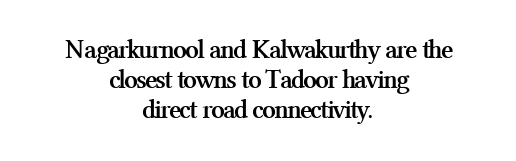
{"italic": "no", "bold": "yes", "underline": "no", "align": "center", "line_spacing": "tight", "line_spacing_ratio": 1.12, "letter_spacing": "normal", "letter_spacing_em": 0.0, "glyph_px": 27}
